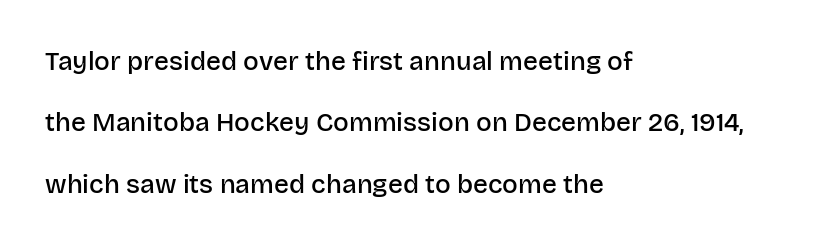
The leading is generous, giving the passage an open texture. Bare-footed words on every line. Layout note: lines flush left. This sample uses an upright cut, with every glyph sitting square on the baseline. Slightly chunky letters — semibold, I'd say, not full bold. The rendering keeps characters at their native spacing.
